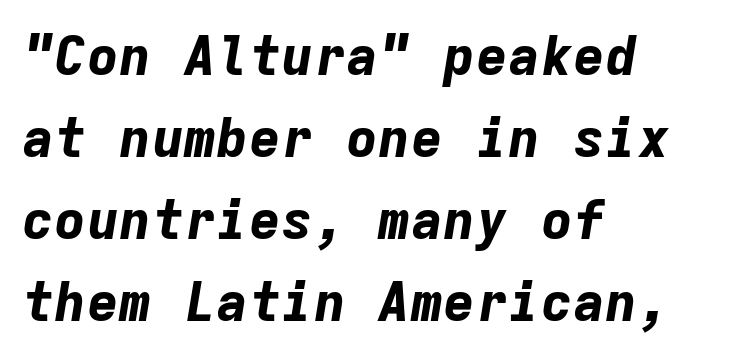
Q: Is the text bold? A: Yes.
Q: Is the text italic (slanted)? A: Yes, it leans right by about 9 degrees.
Q: Is the text underlined? A: No.
Q: How is the paragraph aligned? A: Left-aligned.
Q: Is the spacing between letters normal or unusually wide? A: Normal.
Q: Is the spacing between lines tight, normal or loose? A: Normal.
Q: Width (condensed, normal, or wide)? A: Normal.
Q: Stroke contrast? A: Low.
Q: x-height? A: Medium.
Q: Monospaced? A: Yes.
